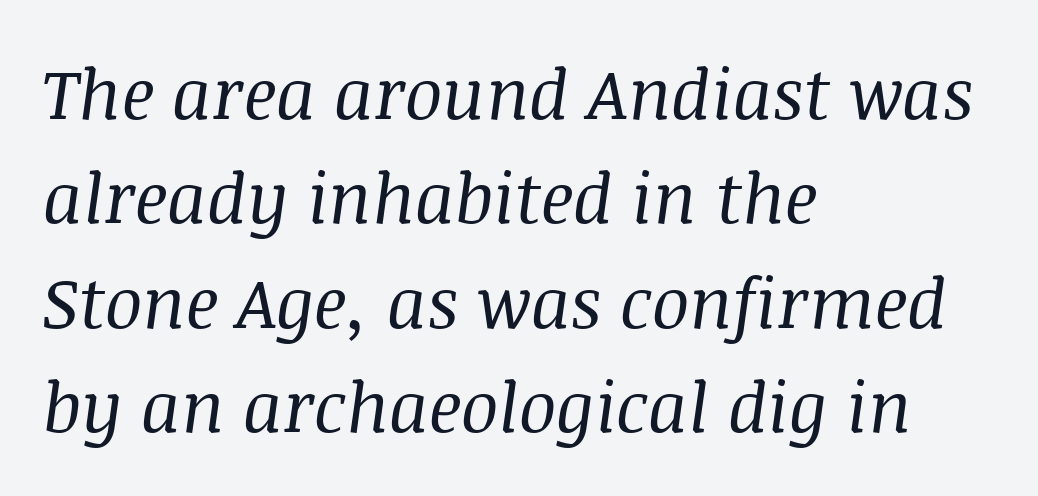
The image shows 70 px regular-weight serif type, italic (leaning right); set left-aligned, normal line spacing (1.49x), normal letter spacing, not underlined; medium stroke contrast and a large x-height.
